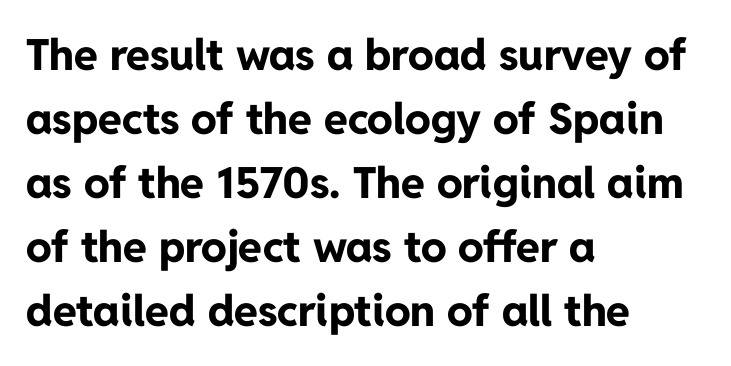
Letter spacing: default. Evenly set lines give the paragraph a standard silhouette. The face used here has the dense, thick strokes of a bold. Unlike a traditional serif, this face leaves its strokes unadorned.
